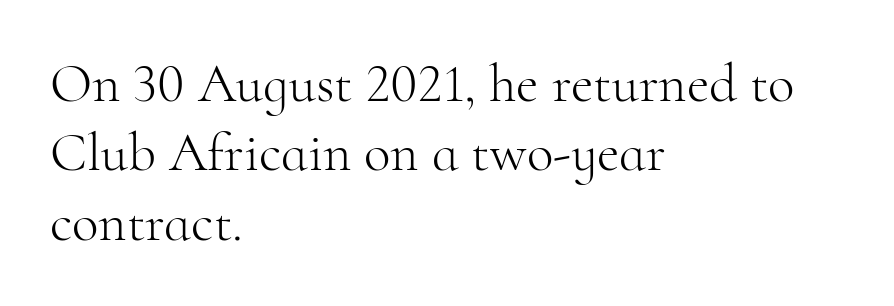
Q: Is the text bold? A: No.
Q: Is the text italic (slanted)? A: No, it is upright.
Q: Is the typeface a serif or a sans-serif typeface? A: Serif.
Q: Is the text underlined? A: No.
Q: How is the paragraph aligned? A: Left-aligned.
Q: Is the spacing between letters normal or unusually wide? A: Normal.
Q: Is the spacing between lines tight, normal or loose? A: Normal.
Q: Width (condensed, normal, or wide)? A: Normal.
Q: Stroke contrast? A: High.
Q: x-height? A: Small.
Q: Monospaced? A: No.
